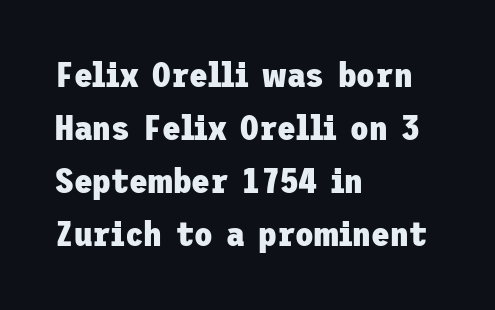
Here the glyphs are tracked normally, forming tight word shapes. The lettering stays uniformly vertical, giving the passage a roman look. Heft: maximum for text — a bold. Examine the stroke ends and you'll find no serifs. Line starts are locked; line ends wander. Unmarked baselines from the first word to the last.
